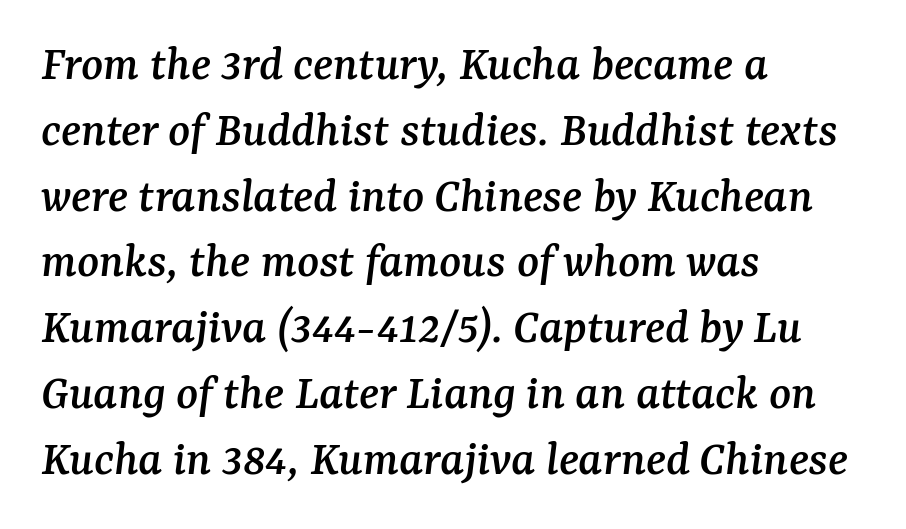
{"serif": "yes", "italic": "yes", "lean": "right", "slant_degrees": 7, "width": "normal", "stroke_contrast": "medium", "x_height": "medium", "monospaced": "no", "underline": "no", "align": "left", "line_spacing": "normal", "line_spacing_ratio": 1.29, "letter_spacing": "normal", "letter_spacing_em": 0.0, "glyph_px": 51}
